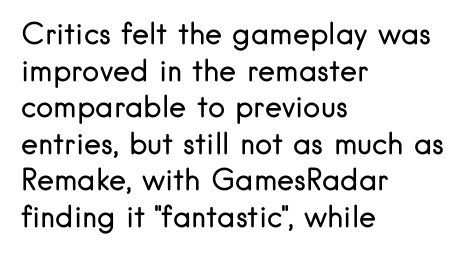
The image shows 29 px regular-weight sans-serif type, upright; set left-aligned, normal line spacing (1.26x), normal letter spacing, not underlined; low stroke contrast and a small x-height.
